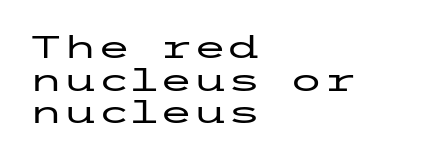
Q: Is the text italic (slanted)? A: No, it is upright.
Q: Is the typeface a serif or a sans-serif typeface? A: Sans-serif.
Q: Is the text underlined? A: No.
Q: How is the paragraph aligned? A: Left-aligned.
Q: Is the spacing between letters normal or unusually wide? A: Normal.
Q: Is the spacing between lines tight, normal or loose? A: Tight.
Q: Width (condensed, normal, or wide)? A: Wide.
Q: Stroke contrast? A: Low.
Q: x-height? A: Medium.
